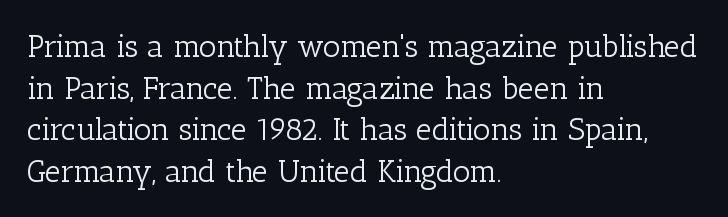
The image shows 31 px light serif type, upright; set left-aligned, normal line spacing (1.34x), normal letter spacing, not underlined; low stroke contrast and a medium x-height.
